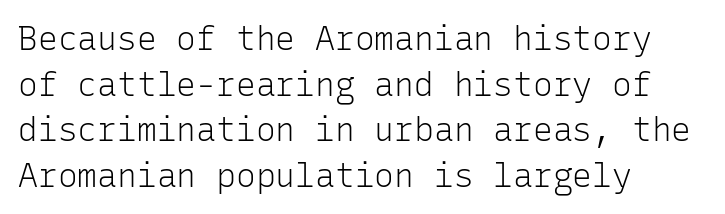
{"serif": "no", "italic": "no", "bold": "no", "weight": "light", "width": "normal", "stroke_contrast": "low", "x_height": "medium", "monospaced": "yes", "underline": "no", "align": "left", "line_spacing": "normal", "line_spacing_ratio": 1.38, "letter_spacing": "normal", "letter_spacing_em": 0.0, "glyph_px": 33}
